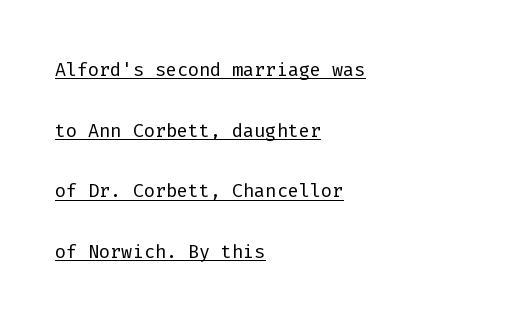
Vertically, the passage feels expansive, rows floating well apart. A light-to-regular cut is what we see here. The setting favours the left margin, as ordinary paragraphs usually do. Every word sits above its own underline.
